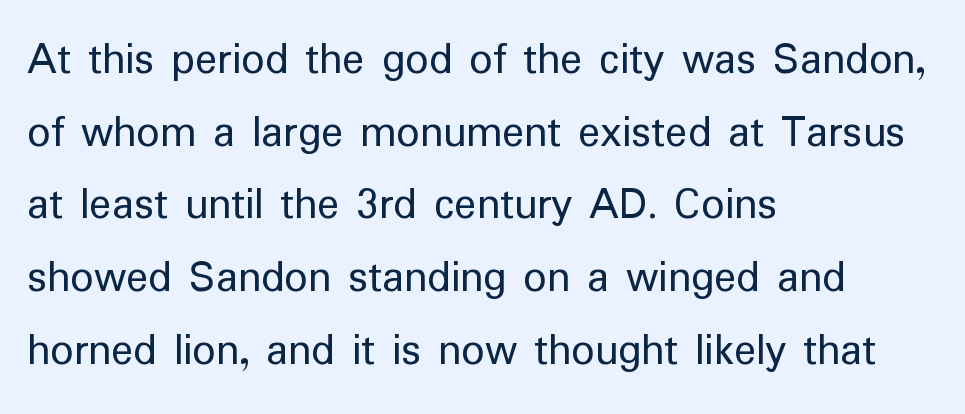
{"serif": "no", "italic": "no", "bold": "no", "weight": "regular", "width": "normal", "stroke_contrast": "low", "x_height": "medium", "monospaced": "no", "underline": "no", "align": "left", "line_spacing": "normal", "line_spacing_ratio": 1.58, "letter_spacing": "normal", "letter_spacing_em": 0.0, "glyph_px": 46}
